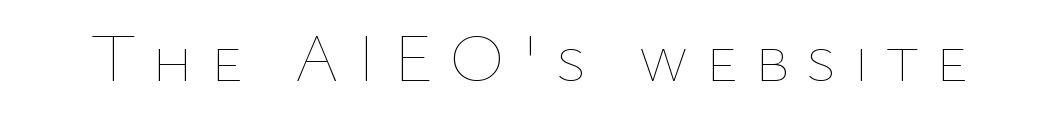
Here the designer chose a conventional face with non-uniform glyph widths. Observe the wide spacing: letters keep a clear distance from each other. The strip under each line holds only bare page. Is the type heavy? It reads as light-to-regular instead. This sample uses an upright cut, with every glyph sitting square on the baseline.
